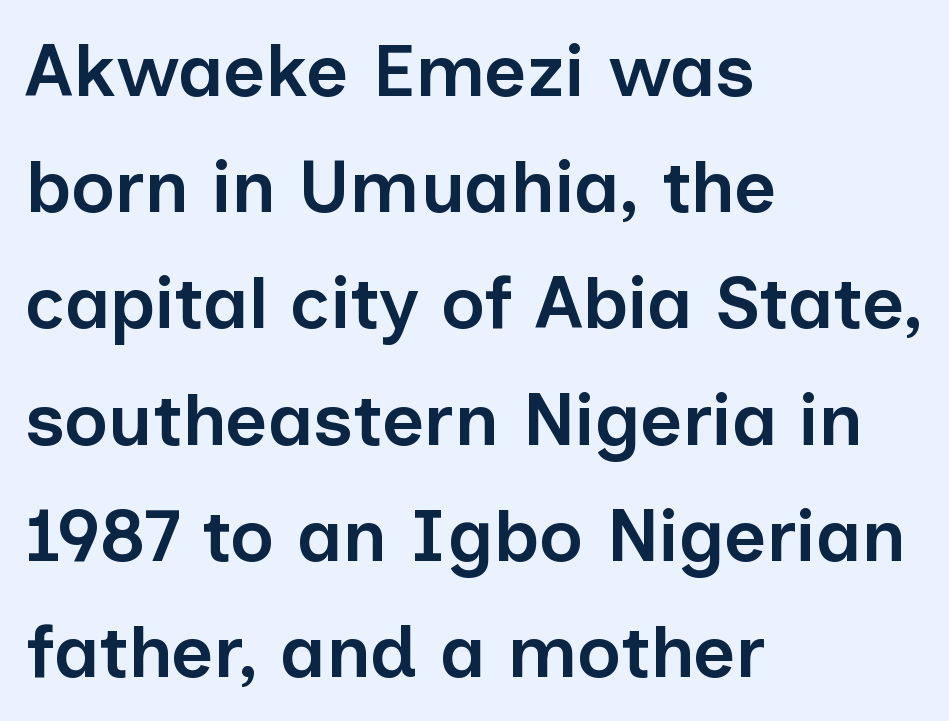
The image shows 74 px semibold sans-serif type, upright; set left-aligned, normal line spacing (1.57x), normal letter spacing, not underlined; low stroke contrast and a medium x-height.
